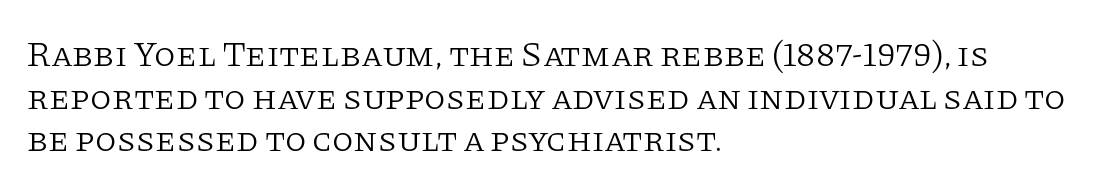
Q: Is the text bold? A: No.
Q: Is the text italic (slanted)? A: No, it is upright.
Q: Is the typeface a serif or a sans-serif typeface? A: Serif.
Q: Is the text underlined? A: No.
Q: How is the paragraph aligned? A: Left-aligned.
Q: Is the spacing between letters normal or unusually wide? A: Normal.
Q: Width (condensed, normal, or wide)? A: Normal.
Q: Stroke contrast? A: Low.
Q: x-height? A: Large.
Q: Monospaced? A: No.
